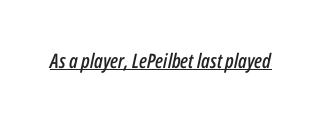
{"italic": "yes", "lean": "right", "slant_degrees": 12, "underline": "yes", "letter_spacing": "normal", "letter_spacing_em": 0.0, "glyph_px": 20}
